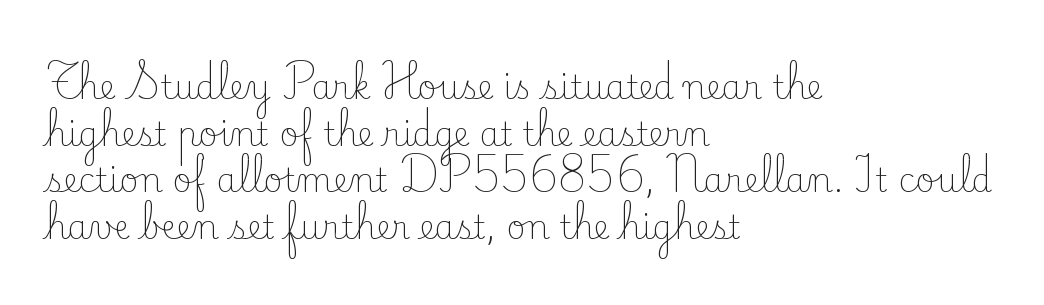
{"serif": "yes", "italic": "no", "bold": "no", "weight": "light", "width": "normal", "stroke_contrast": "low", "x_height": "small", "monospaced": "no", "underline": "no", "align": "left", "line_spacing": "normal", "line_spacing_ratio": 1.41, "letter_spacing": "normal", "letter_spacing_em": 0.0, "glyph_px": 33}
